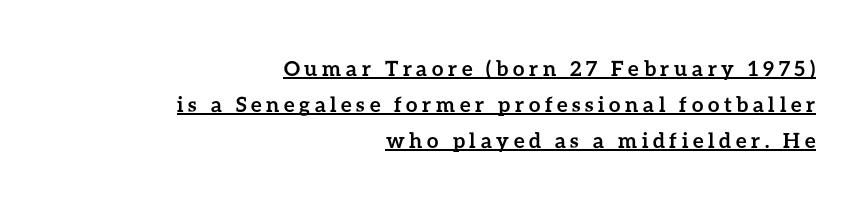
Q: Is the text bold? A: Yes.
Q: Is the text italic (slanted)? A: No, it is upright.
Q: Is the text underlined? A: Yes.
Q: How is the paragraph aligned? A: Right-aligned.
Q: Is the spacing between letters normal or unusually wide? A: Unusually wide.
